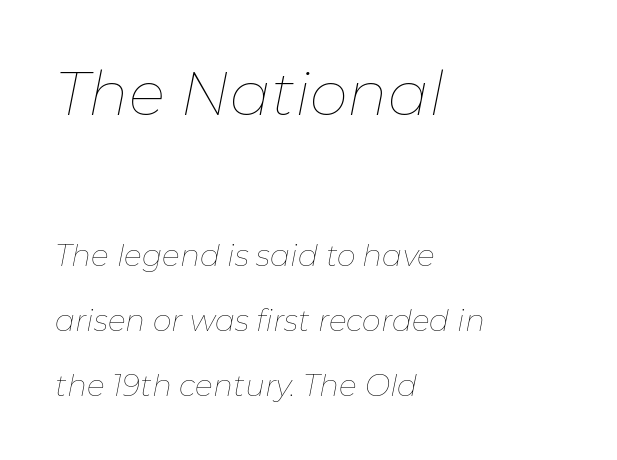
Q: Is the text bold? A: No.
Q: Is the text italic (slanted)? A: Yes, it leans right by about 11 degrees.
Q: Is the text underlined? A: No.
Q: How is the paragraph aligned? A: Left-aligned.
Q: Is the spacing between letters normal or unusually wide? A: Normal.
Q: Is the spacing between lines tight, normal or loose? A: Loose.
Q: Which block of text is set in a larger size, the first (top) or the second (bottom)? A: The first (top) one.
Q: Width (condensed, normal, or wide)? A: Normal.
Q: Stroke contrast? A: Low.
Q: x-height? A: Medium.
Q: Monospaced? A: No.
